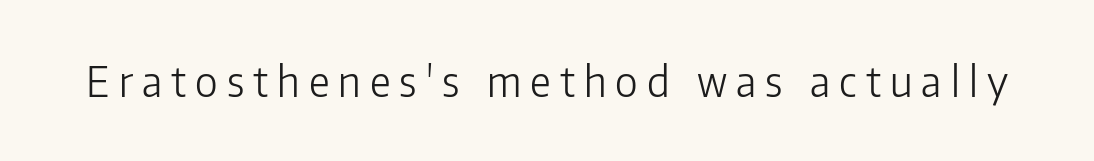
The typeface chosen for these lines omits serifs. Looks like regular typesetting: each glyph gets only the width it needs. Heaviness? Minimal to ordinary, like unemphasized prose. You can tell it's not italic because the verticals are truly vertical. Each word looks stretched out because of the extra space between its letters.
